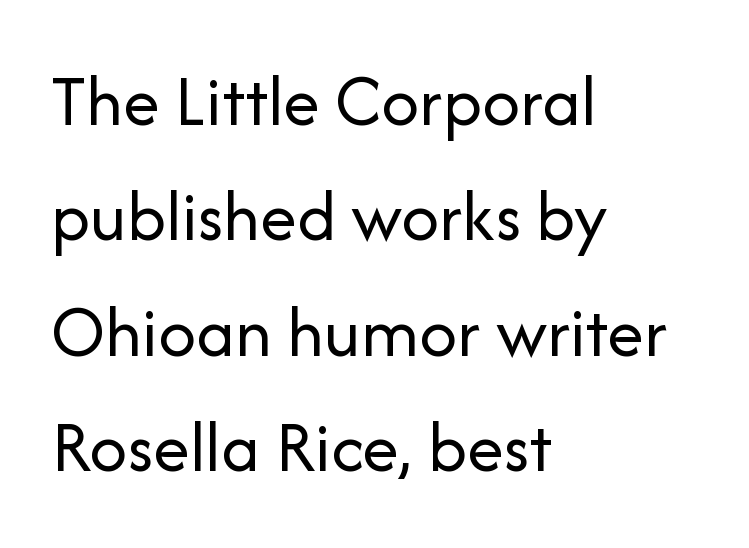
Q: Is the text bold? A: No.
Q: Is the text italic (slanted)? A: No, it is upright.
Q: Is the typeface a serif or a sans-serif typeface? A: Sans-serif.
Q: Is the text underlined? A: No.
Q: How is the paragraph aligned? A: Left-aligned.
Q: Is the spacing between letters normal or unusually wide? A: Normal.
Q: Is the spacing between lines tight, normal or loose? A: Normal.
Q: Width (condensed, normal, or wide)? A: Normal.
Q: Stroke contrast? A: Low.
Q: x-height? A: Medium.
Q: Monospaced? A: No.
